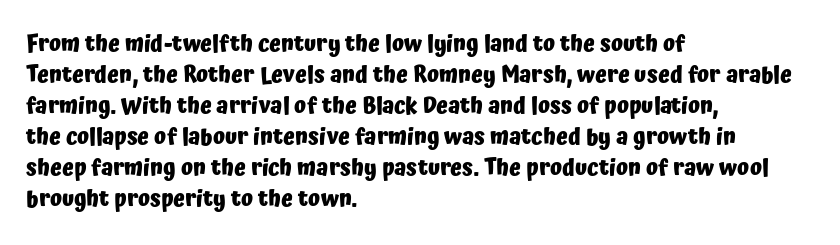
{"italic": "no", "bold": "yes", "underline": "no", "align": "left", "line_spacing": "normal", "line_spacing_ratio": 1.41, "letter_spacing": "normal", "letter_spacing_em": 0.0, "glyph_px": 22}
